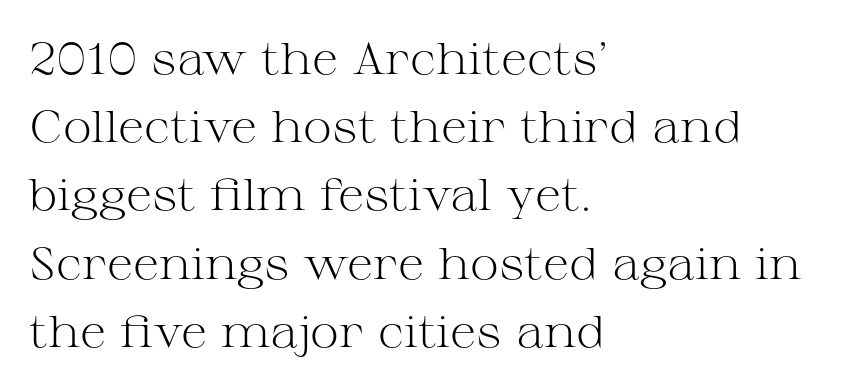
{"serif": "yes", "italic": "no", "bold": "no", "weight": "light", "width": "wide", "stroke_contrast": "medium", "x_height": "medium", "monospaced": "no", "underline": "no", "align": "left", "line_spacing": "normal", "line_spacing_ratio": 1.55, "letter_spacing": "normal", "letter_spacing_em": 0.0, "glyph_px": 44}
